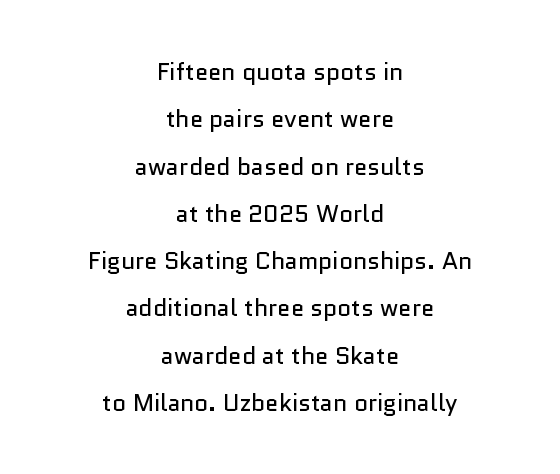
Q: Is the text bold? A: No.
Q: Is the text italic (slanted)? A: No, it is upright.
Q: Is the text underlined? A: No.
Q: How is the paragraph aligned? A: Centered.
Q: Is the spacing between letters normal or unusually wide? A: Normal.
Q: Is the spacing between lines tight, normal or loose? A: Loose.
